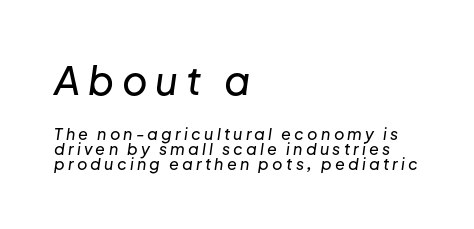
Q: Is the text italic (slanted)? A: Yes, it leans right by about 8 degrees.
Q: Is the text underlined? A: No.
Q: How is the paragraph aligned? A: Left-aligned.
Q: Is the spacing between letters normal or unusually wide? A: Unusually wide.
Q: Is the spacing between lines tight, normal or loose? A: Tight.
Q: Which block of text is set in a larger size, the first (top) or the second (bottom)? A: The first (top) one.
Q: Width (condensed, normal, or wide)? A: Normal.
Q: Stroke contrast? A: Low.
Q: x-height? A: Medium.
Q: Monospaced? A: No.
